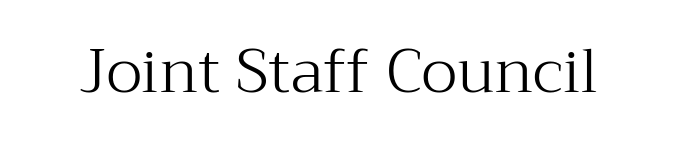
{"serif": "yes", "italic": "no", "bold": "no", "weight": "light", "width": "normal", "stroke_contrast": "medium", "x_height": "medium", "monospaced": "no", "underline": "no", "letter_spacing": "normal", "letter_spacing_em": 0.0, "glyph_px": 61}
